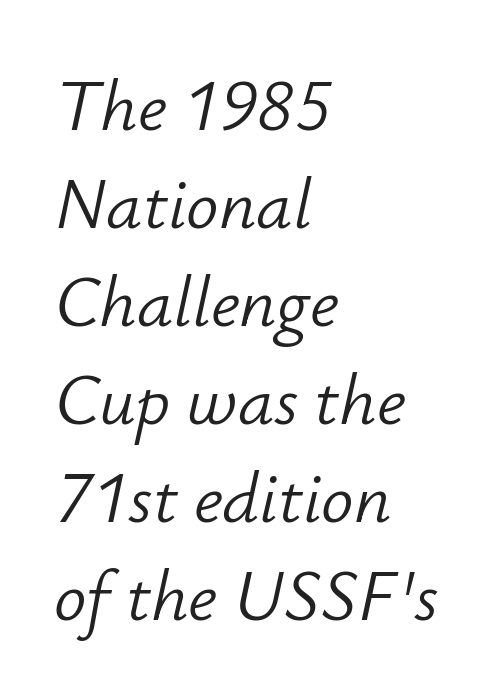
Q: Is the text bold? A: No.
Q: Is the text italic (slanted)? A: Yes, it leans right by about 12 degrees.
Q: Is the text underlined? A: No.
Q: How is the paragraph aligned? A: Left-aligned.
Q: Is the spacing between letters normal or unusually wide? A: Normal.
Q: Is the spacing between lines tight, normal or loose? A: Normal.
Q: Width (condensed, normal, or wide)? A: Normal.
Q: Stroke contrast? A: Low.
Q: x-height? A: Small.
Q: Monospaced? A: No.
